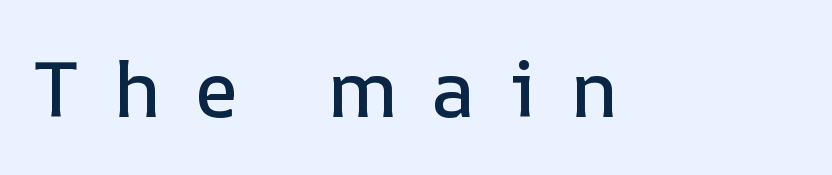
The image shows 78 px text type, upright; set unusually wide letter spacing (+0.44 em), not underlined; low stroke contrast and a medium x-height.
